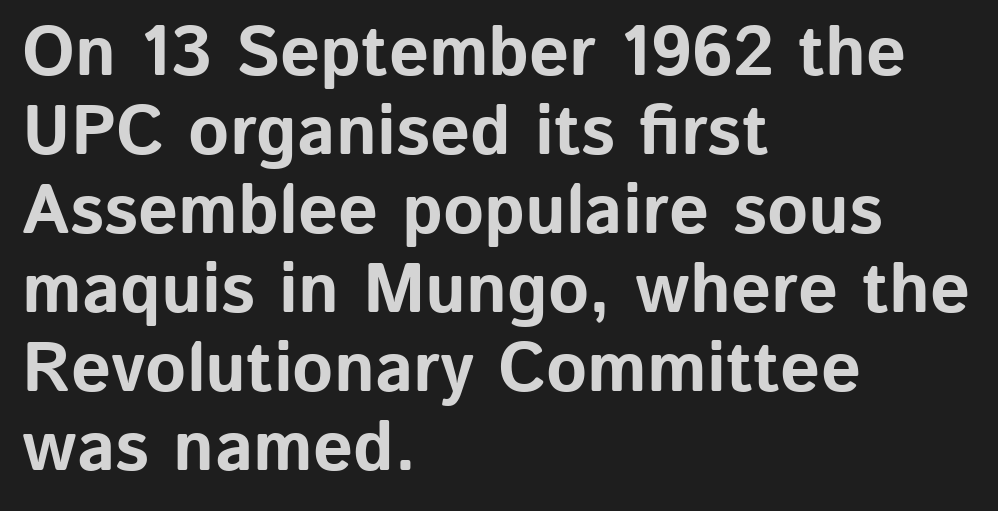
The image shows 70 px bold sans-serif type, upright; set left-aligned, tight line spacing (1.13x), normal letter spacing, not underlined; low stroke contrast and a medium x-height.
